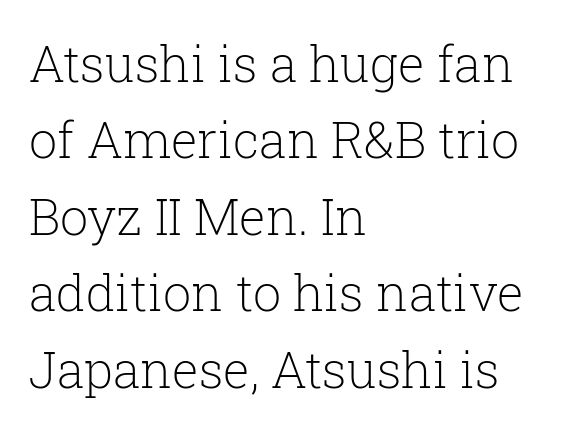
Q: Is the text bold? A: No.
Q: Is the text italic (slanted)? A: No, it is upright.
Q: Is the typeface a serif or a sans-serif typeface? A: Serif.
Q: Is the text underlined? A: No.
Q: How is the paragraph aligned? A: Left-aligned.
Q: Is the spacing between letters normal or unusually wide? A: Normal.
Q: Is the spacing between lines tight, normal or loose? A: Normal.
Q: Width (condensed, normal, or wide)? A: Normal.
Q: Stroke contrast? A: Low.
Q: x-height? A: Medium.
Q: Monospaced? A: No.
